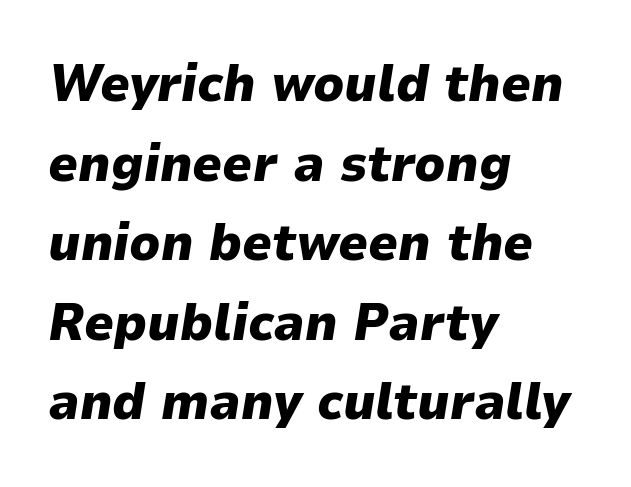
The image shows 52 px heavy type, italic (leaning right); set left-aligned, normal line spacing (1.53x), normal letter spacing, not underlined; low stroke contrast and a medium x-height.
